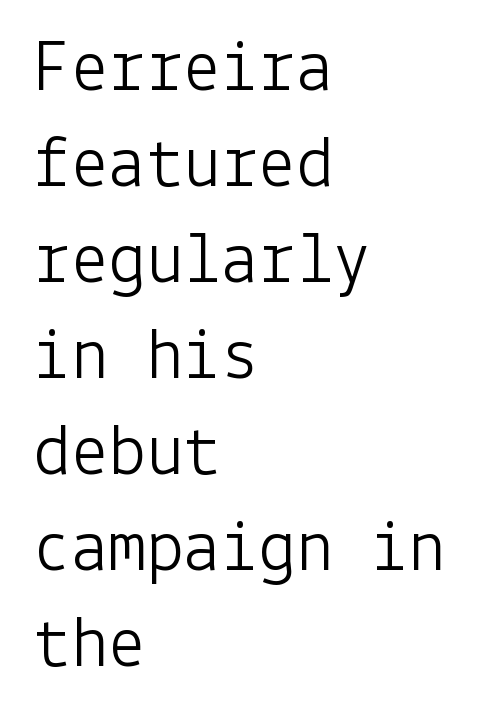
Q: Is the text bold? A: No.
Q: Is the text italic (slanted)? A: No, it is upright.
Q: Is the typeface a serif or a sans-serif typeface? A: Sans-serif.
Q: Is the text underlined? A: No.
Q: How is the paragraph aligned? A: Left-aligned.
Q: Is the spacing between letters normal or unusually wide? A: Normal.
Q: Is the spacing between lines tight, normal or loose? A: Normal.
Q: Width (condensed, normal, or wide)? A: Normal.
Q: Stroke contrast? A: Low.
Q: x-height? A: Medium.
